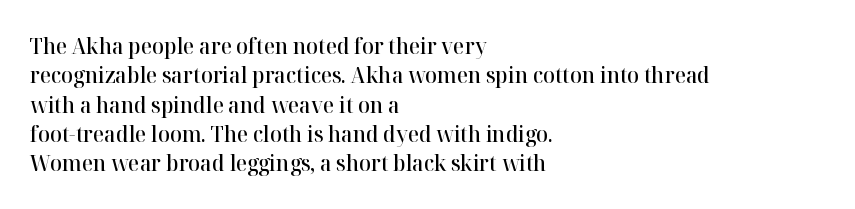
Unmarked baselines from the first word to the last. Does the copy run flush right? No — it runs flush left. Every stem runs plumb, perpendicular to the baseline. Each glyph is drawn with semibold strokes, heavier than normal yet not fully bold. The rendering keeps characters at their native spacing.
